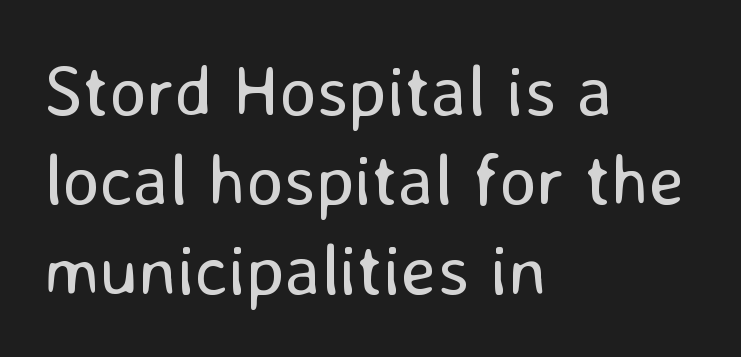
The image shows 72 px regular-weight sans-serif type, upright; set left-aligned, line spacing 1.24x, normal letter spacing, not underlined; low stroke contrast and a medium x-height.
